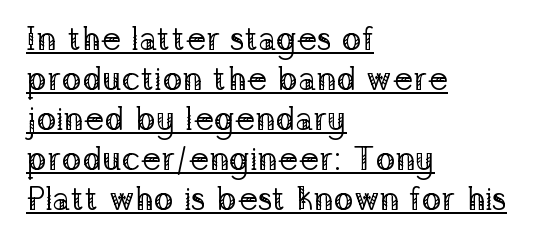
Like a heading marked for emphasis, these lines bear an underscore. Note: serifs present on the glyphs. Caption: multi-line text, flush left, ragged right. Is the type heavy? It reads as light-to-regular instead. When letters stand straight like this, we call the style roman or upright. Note the varied advance widths — an 'i' is clearly narrower than an 'm'.
